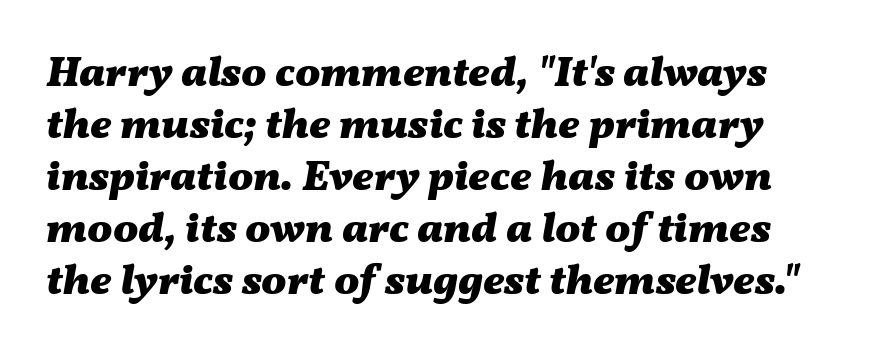
{"italic": "yes", "lean": "right", "slant_degrees": 11, "bold": "yes", "weight": "heavy", "width": "wide", "stroke_contrast": "medium", "x_height": "medium", "monospaced": "no", "underline": "no", "line_spacing_ratio": 1.24, "letter_spacing": "normal", "letter_spacing_em": 0.0, "glyph_px": 42}
